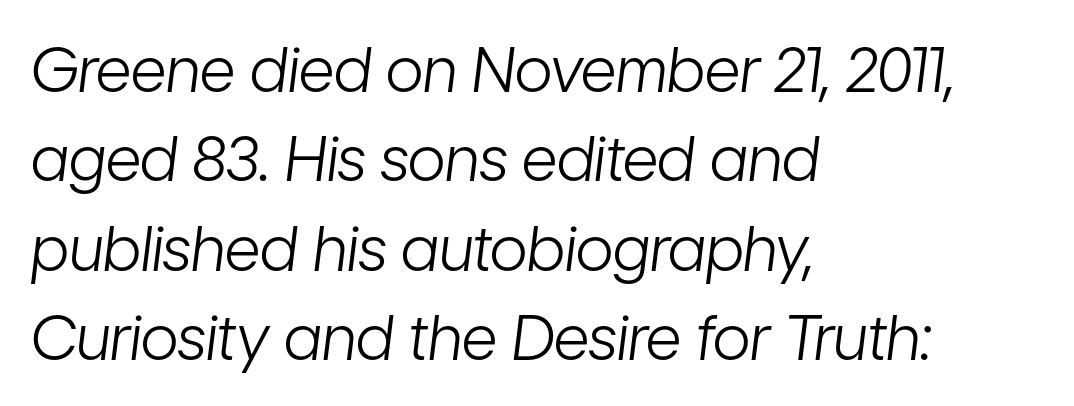
The image shows 62 px light, condensed type, italic (leaning right); set left-aligned, normal line spacing (1.44x), normal letter spacing, not underlined; low stroke contrast and a medium x-height.
